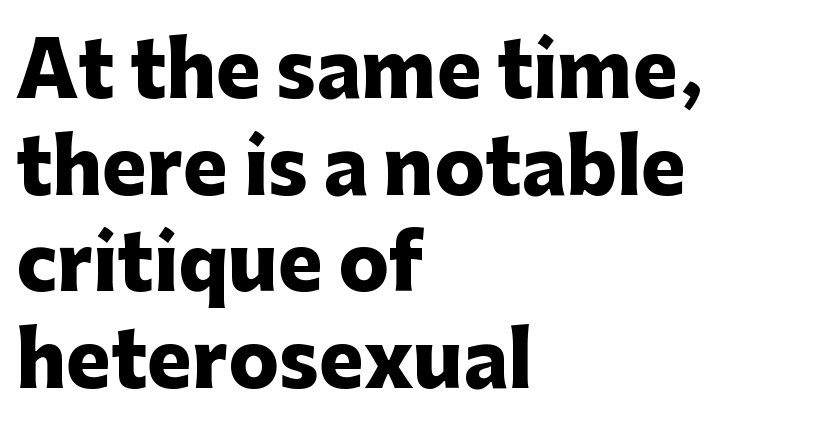
{"serif": "no", "italic": "no", "bold": "yes", "weight": "heavy", "width": "normal", "stroke_contrast": "low", "x_height": "medium", "monospaced": "no", "underline": "no", "align": "left", "line_spacing": "normal", "line_spacing_ratio": 1.29, "letter_spacing": "normal", "letter_spacing_em": 0.0, "glyph_px": 75}
